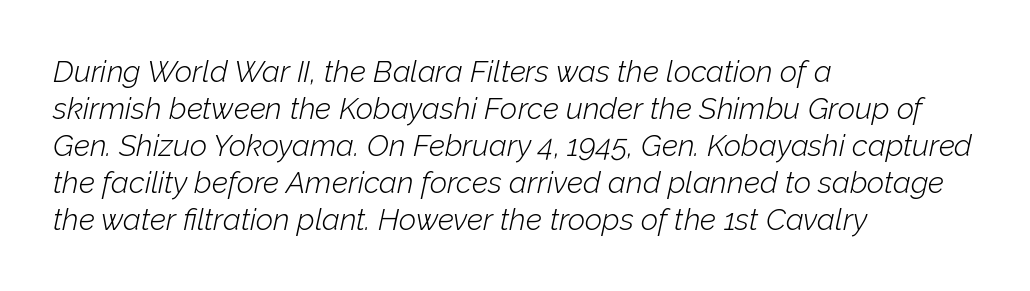
Q: Is the text bold? A: No.
Q: Is the text italic (slanted)? A: Yes, it leans right by about 12 degrees.
Q: Is the text underlined? A: No.
Q: How is the paragraph aligned? A: Left-aligned.
Q: Is the spacing between letters normal or unusually wide? A: Normal.
Q: Width (condensed, normal, or wide)? A: Normal.
Q: Stroke contrast? A: Low.
Q: x-height? A: Medium.
Q: Monospaced? A: No.
